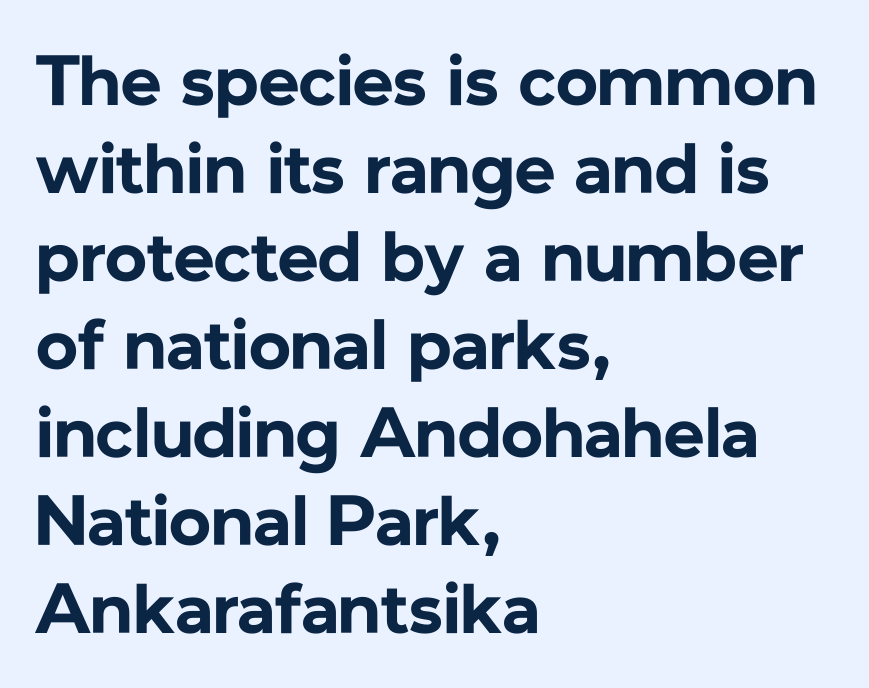
Q: Is the text bold? A: Yes.
Q: Is the text italic (slanted)? A: No, it is upright.
Q: Is the typeface a serif or a sans-serif typeface? A: Sans-serif.
Q: Is the text underlined? A: No.
Q: How is the paragraph aligned? A: Left-aligned.
Q: Is the spacing between letters normal or unusually wide? A: Normal.
Q: Width (condensed, normal, or wide)? A: Normal.
Q: Stroke contrast? A: Low.
Q: x-height? A: Medium.
Q: Monospaced? A: No.
